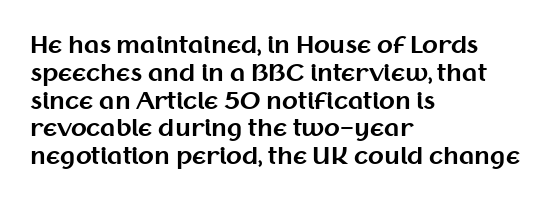
{"italic": "no", "bold": "yes", "underline": "no", "align": "left", "line_spacing_ratio": 1.21, "letter_spacing": "normal", "letter_spacing_em": 0.0, "glyph_px": 23}
